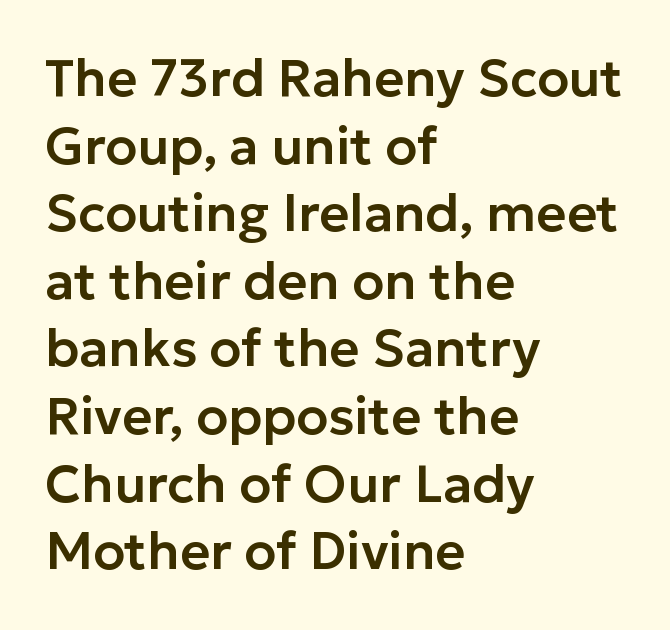
Q: Is the text italic (slanted)? A: No, it is upright.
Q: Is the typeface a serif or a sans-serif typeface? A: Sans-serif.
Q: Is the text underlined? A: No.
Q: How is the paragraph aligned? A: Left-aligned.
Q: Is the spacing between letters normal or unusually wide? A: Normal.
Q: Is the spacing between lines tight, normal or loose? A: Normal.
Q: Width (condensed, normal, or wide)? A: Normal.
Q: Stroke contrast? A: Low.
Q: x-height? A: Medium.
Q: Monospaced? A: No.
